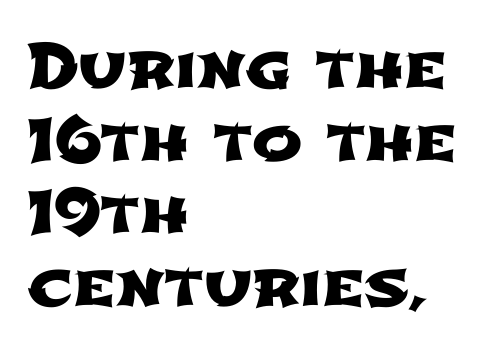
Check under the words: just untouched page. Glyph-to-glyph distance matches everyday printed text. Is this a fixed-width face? No — the glyphs have proportional, varying widths. You can tell from the bare stems that sans-serif type was used. Does the copy run flush right? No — it runs flush left.
